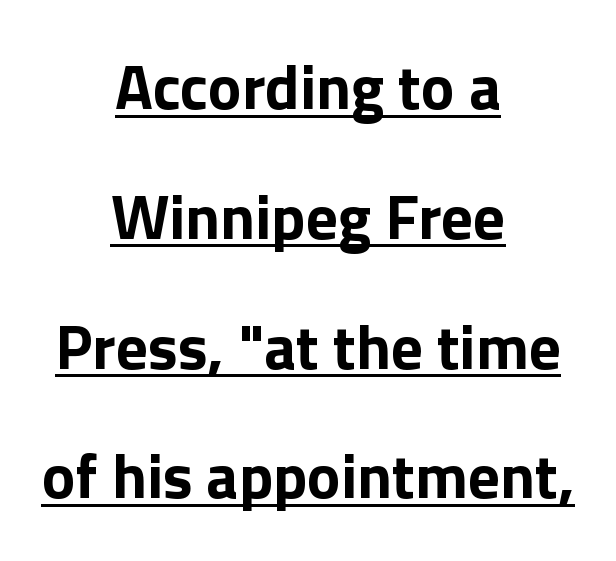
Q: Is the text bold? A: Yes.
Q: Is the text italic (slanted)? A: No, it is upright.
Q: Is the typeface a serif or a sans-serif typeface? A: Sans-serif.
Q: Is the text underlined? A: Yes.
Q: How is the paragraph aligned? A: Centered.
Q: Is the spacing between letters normal or unusually wide? A: Normal.
Q: Is the spacing between lines tight, normal or loose? A: Loose.
Q: Width (condensed, normal, or wide)? A: Normal.
Q: x-height? A: Medium.
Q: Monospaced? A: No.
